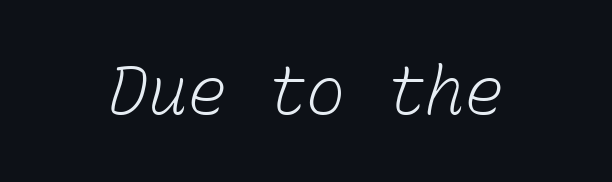
Q: Is the text bold? A: No.
Q: Is the text underlined? A: No.
Q: Is the spacing between letters normal or unusually wide? A: Normal.
Q: Width (condensed, normal, or wide)? A: Normal.
Q: Stroke contrast? A: Low.
Q: x-height? A: Medium.
Q: Monospaced? A: Yes.
